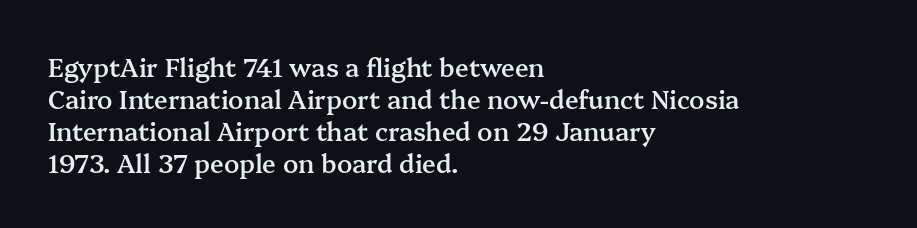
{"italic": "no", "bold": "semi", "underline": "no", "align": "left", "line_spacing": "normal", "line_spacing_ratio": 1.28, "letter_spacing": "normal", "letter_spacing_em": 0.0, "glyph_px": 25}
